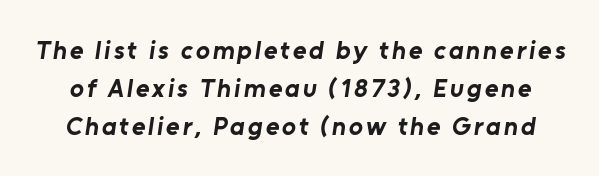
The image shows 26 px bold type; set normal line spacing (1.46x), not underlined.
